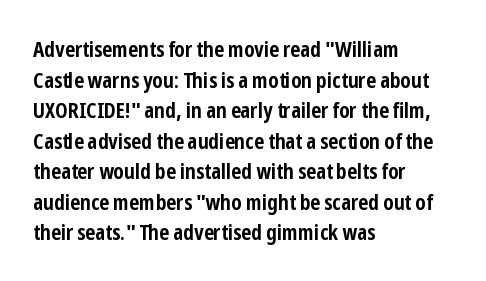
Q: Is the text bold? A: Yes.
Q: Is the text italic (slanted)? A: No, it is upright.
Q: Is the text underlined? A: No.
Q: How is the paragraph aligned? A: Left-aligned.
Q: Is the spacing between letters normal or unusually wide? A: Normal.
Q: Is the spacing between lines tight, normal or loose? A: Normal.
